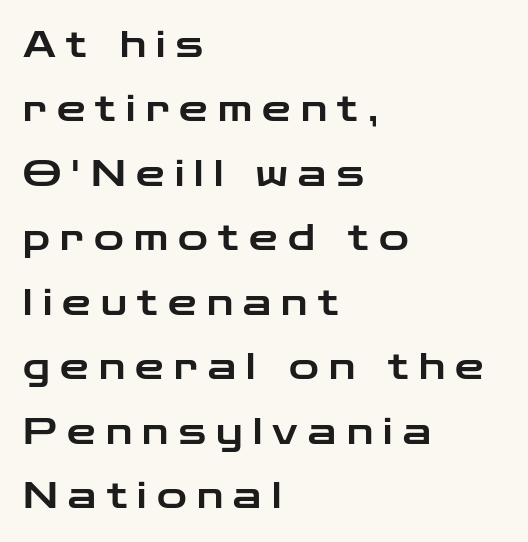
{"serif": "no", "italic": "no", "width": "wide", "stroke_contrast": "low", "x_height": "medium", "monospaced": "no", "underline": "no", "align": "left", "line_spacing_ratio": 1.79, "letter_spacing": "wide", "letter_spacing_em": 0.29, "glyph_px": 36}
